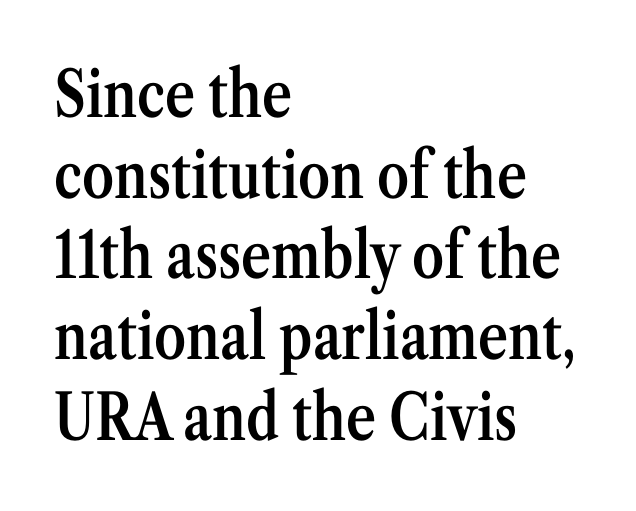
Q: Is the text bold? A: Semi-bold.
Q: Is the text italic (slanted)? A: No, it is upright.
Q: Is the typeface a serif or a sans-serif typeface? A: Serif.
Q: Is the text underlined? A: No.
Q: How is the paragraph aligned? A: Left-aligned.
Q: Is the spacing between letters normal or unusually wide? A: Normal.
Q: Is the spacing between lines tight, normal or loose? A: Normal.
Q: Width (condensed, normal, or wide)? A: Condensed.
Q: Stroke contrast? A: Medium.
Q: x-height? A: Medium.
Q: Monospaced? A: No.
